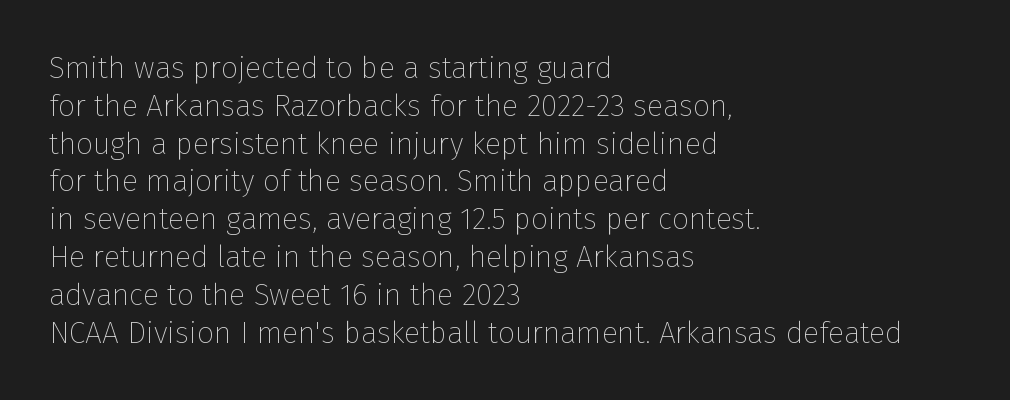
{"serif": "no", "italic": "no", "bold": "no", "weight": "thin", "width": "normal", "stroke_contrast": "low", "x_height": "medium", "monospaced": "no", "underline": "no", "align": "left", "line_spacing": "normal", "line_spacing_ratio": 1.26, "letter_spacing": "normal", "letter_spacing_em": 0.0, "glyph_px": 30}
